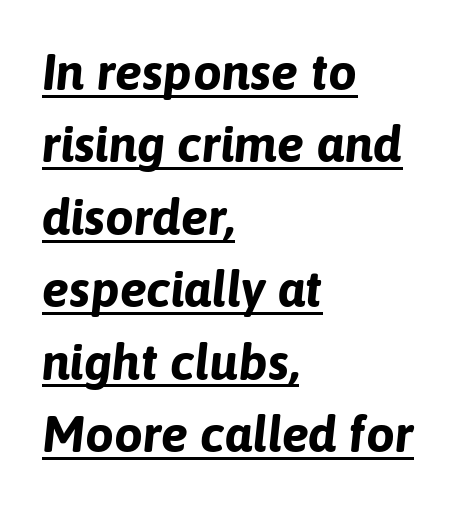
The image shows 51 px bold type, italic (leaning right); set left-aligned, normal line spacing (1.42x), normal letter spacing, underlined; low stroke contrast and a medium x-height.
